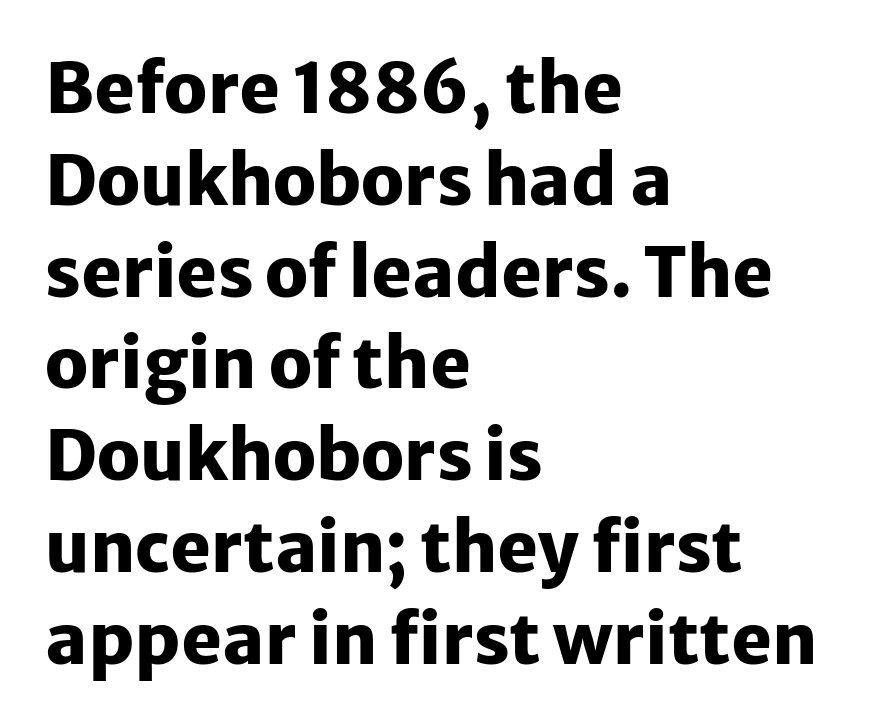
Is the letter spacing exaggerated? No — it looks like the ordinary default. Notice how the passage keeps a crisp vertical edge on the left only. The rendering uses natural spacing where letterforms have individual widths. Each row of text sits above clean, open space.
